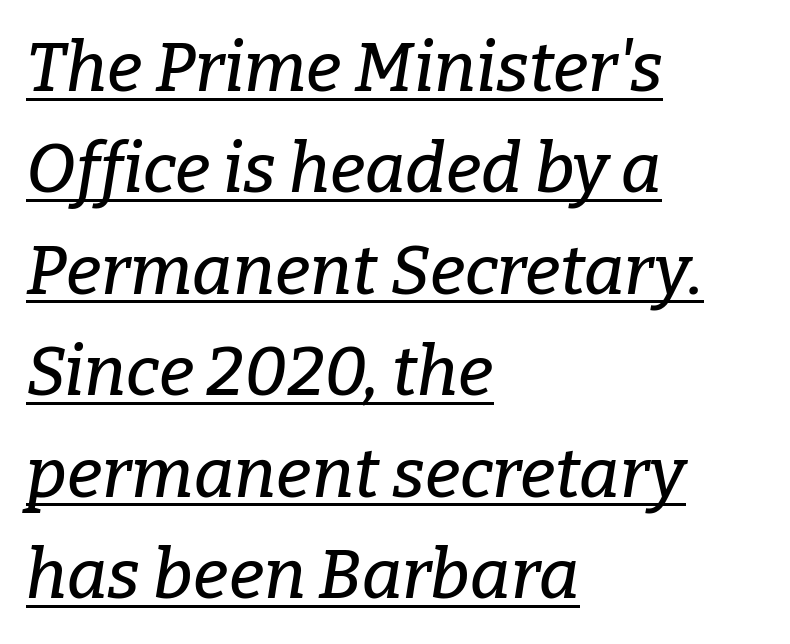
Q: Is the text italic (slanted)? A: Yes, it leans right by about 9 degrees.
Q: Is the typeface a serif or a sans-serif typeface? A: Serif.
Q: Is the text underlined? A: Yes.
Q: How is the paragraph aligned? A: Left-aligned.
Q: Is the spacing between letters normal or unusually wide? A: Normal.
Q: Is the spacing between lines tight, normal or loose? A: Normal.
Q: Width (condensed, normal, or wide)? A: Normal.
Q: Stroke contrast? A: Low.
Q: x-height? A: Medium.
Q: Monospaced? A: No.
